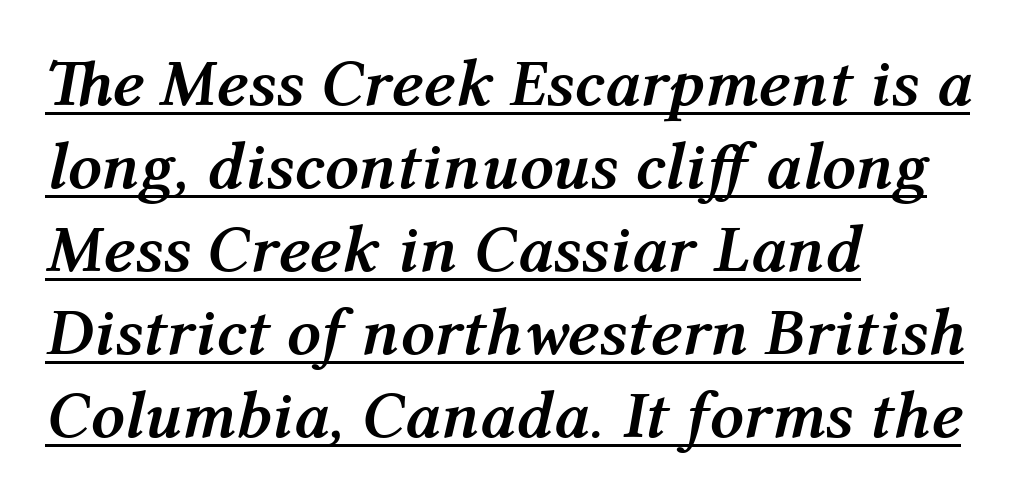
Q: Is the text bold? A: Yes.
Q: Is the text italic (slanted)? A: Yes, it leans right by about 12 degrees.
Q: Is the text underlined? A: Yes.
Q: How is the paragraph aligned? A: Left-aligned.
Q: Is the spacing between letters normal or unusually wide? A: Normal.
Q: Width (condensed, normal, or wide)? A: Normal.
Q: Stroke contrast? A: Medium.
Q: x-height? A: Medium.
Q: Monospaced? A: No.
